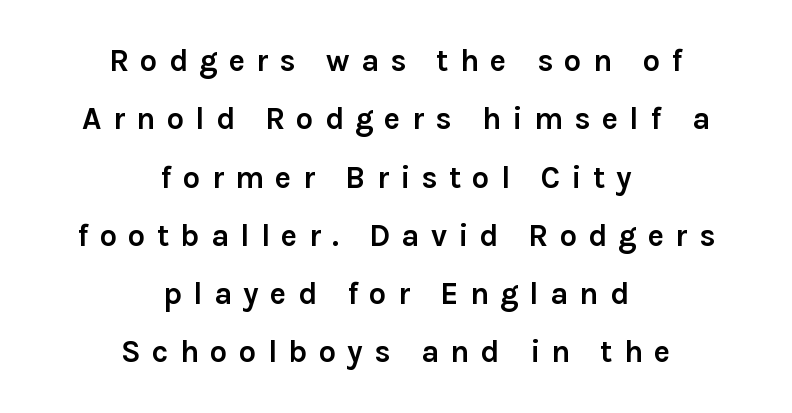
Q: Is the text bold? A: Yes.
Q: Is the text italic (slanted)? A: No, it is upright.
Q: Is the typeface a serif or a sans-serif typeface? A: Sans-serif.
Q: Is the text underlined? A: No.
Q: How is the paragraph aligned? A: Centered.
Q: Is the spacing between letters normal or unusually wide? A: Unusually wide.
Q: Width (condensed, normal, or wide)? A: Normal.
Q: Stroke contrast? A: Low.
Q: x-height? A: Medium.
Q: Monospaced? A: No.
